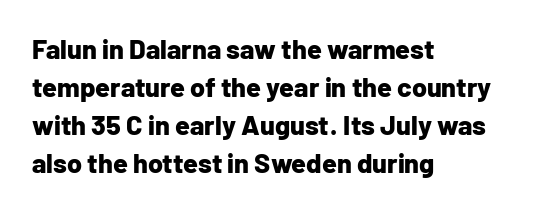
{"italic": "no", "bold": "yes", "underline": "no", "align": "left", "line_spacing": "normal", "line_spacing_ratio": 1.41, "letter_spacing": "normal", "letter_spacing_em": 0.0, "glyph_px": 27}
